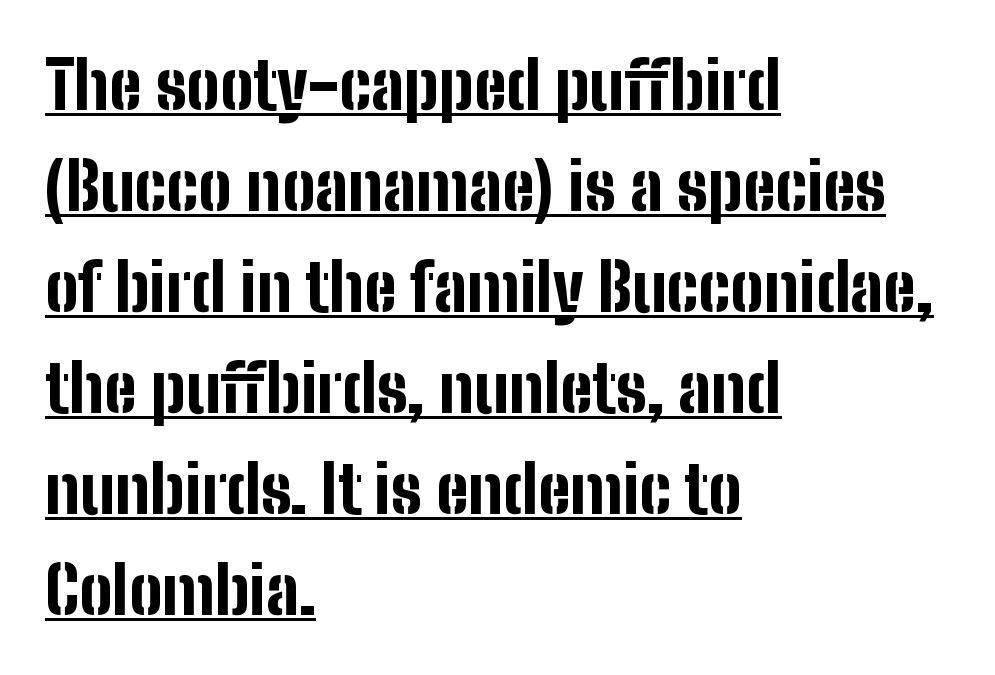
If you drew a ruler down the left edge, every line would touch it. Standard letterfit; no display-style spreading of the glyphs. Letterform terminals end flat and unadorned throughout the passage. No italicization has been applied; the sample stays upright. The passage shown is typed in a proportional face where columns would drift.
